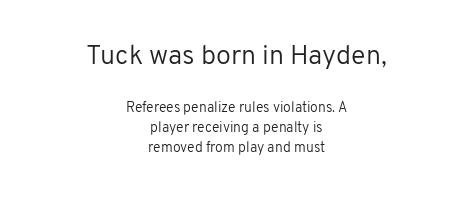
The image shows 27 px text type, upright; set centered, normal line spacing (1.4x), normal letter spacing, not underlined; the first (top) block is 1.93x larger.
